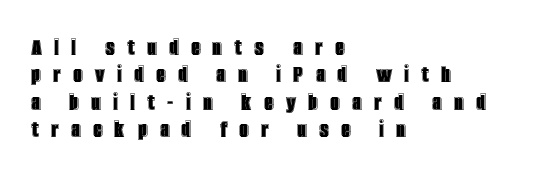
{"italic": "no", "underline": "no", "align": "left", "line_spacing": "tight", "line_spacing_ratio": 1.05, "letter_spacing": "wide", "letter_spacing_em": 0.48, "glyph_px": 26}
